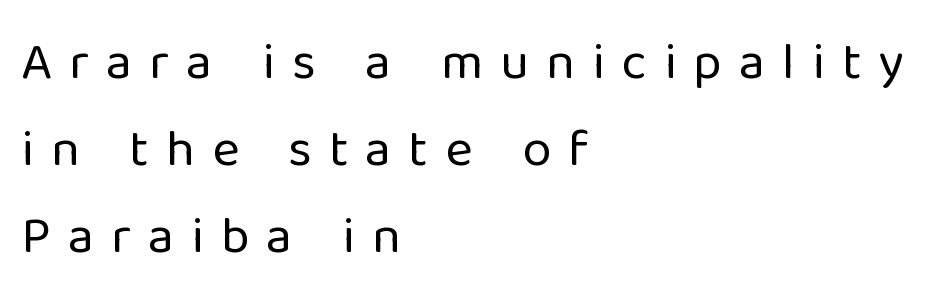
A classic flush-left, rag-right setting is used for this passage. The lines sit at an ordinary, default distance from one another. Spacing verdict: proportional, widths tailored to each character. Just letters on the line, the space beneath them empty.
